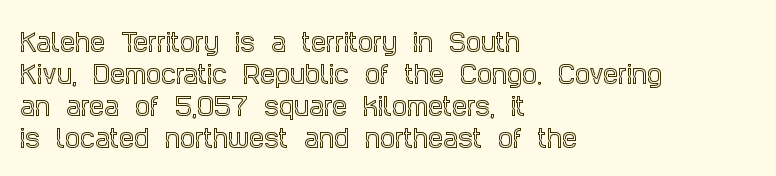
No italicization has been applied; the sample stays upright. The vertical gap from one line to the next is medium. Standard letterfit; no display-style spreading of the glyphs. The passage is arranged the way most books set body copy — flush left. Rule under the text: the space is simply empty.
